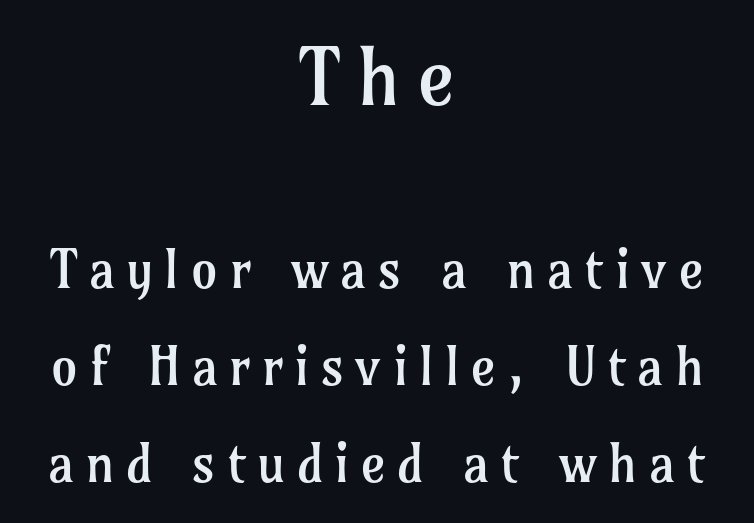
The characters display serif detailing at their extremities. The lettering stays uniformly vertical, giving the passage a roman look. The passage shown is typed in a proportional face where columns would drift. The space beneath each line is pristine and unruled. These glyphs show unthickened strokes, regular width or finer. The rendering shrinks the type as you move from the upper chunk to the lower.
